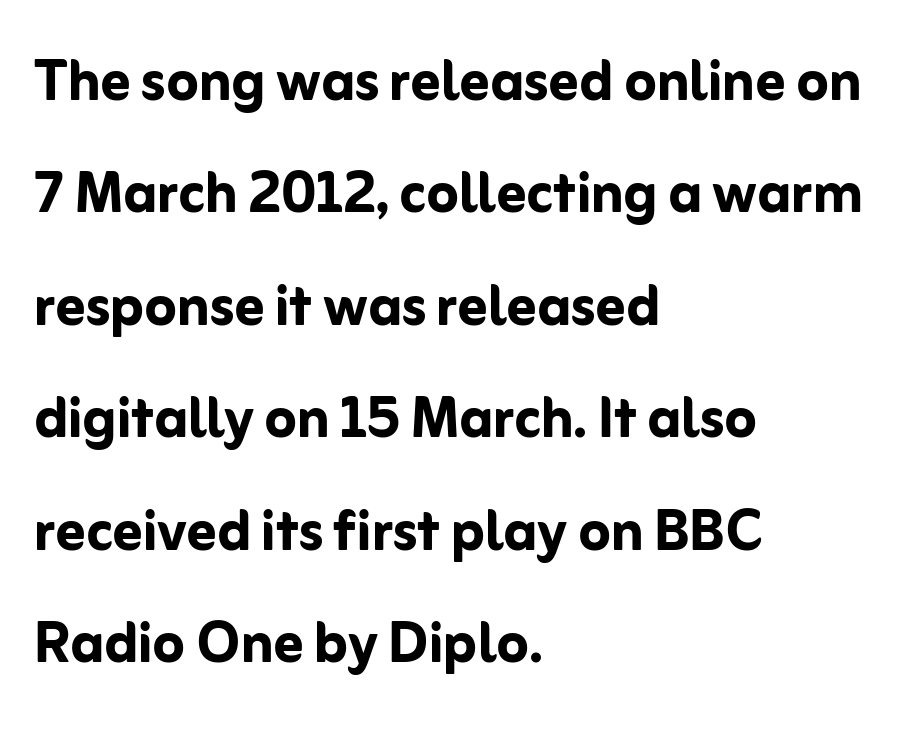
Nobody touched the tracking dial on this one. The words here are not underlined. Each letter's strokes conclude bluntly, with no projecting serifs. If you drew a line through each stem, it would be perfectly vertical. Caption: multi-line text, flush left, ragged right.
